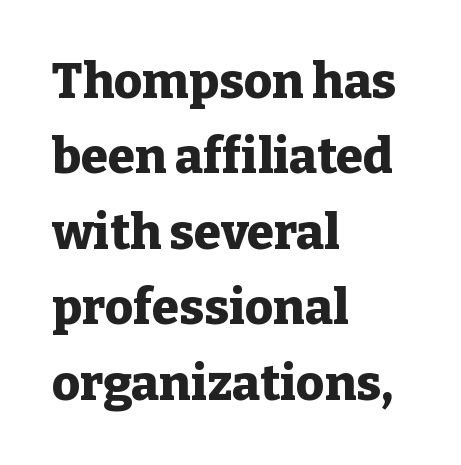
Characters follow at the spacing the type designer built in. In CSS terms this would be text-align: left. Heft: maximum for text — a bold. The letters stand straight up with perfectly vertical stems. Font category for this specimen: serif.
